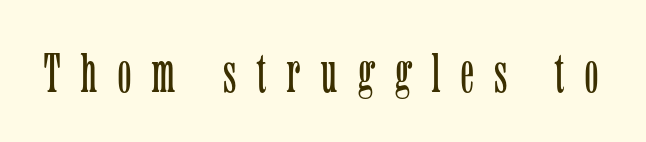
{"serif": "yes", "italic": "no", "bold": "no", "weight": "light", "width": "condensed", "stroke_contrast": "low", "x_height": "medium", "monospaced": "no", "underline": "no", "letter_spacing": "wide", "letter_spacing_em": 0.36, "glyph_px": 56}
